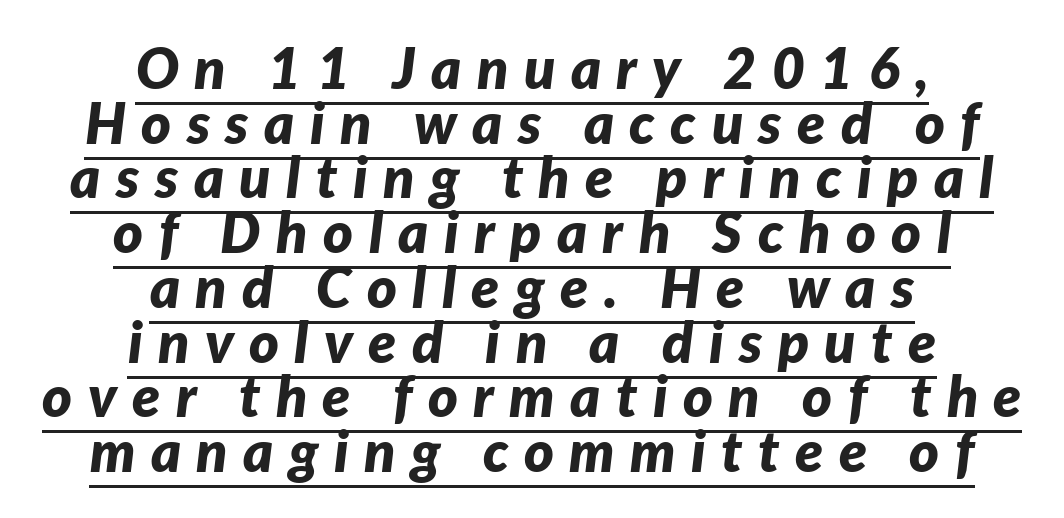
The image shows 57 px bold type, italic (leaning right); set centered, tight line spacing (0.96x), unusually wide letter spacing (+0.27 em), underlined; low stroke contrast and a medium x-height.
